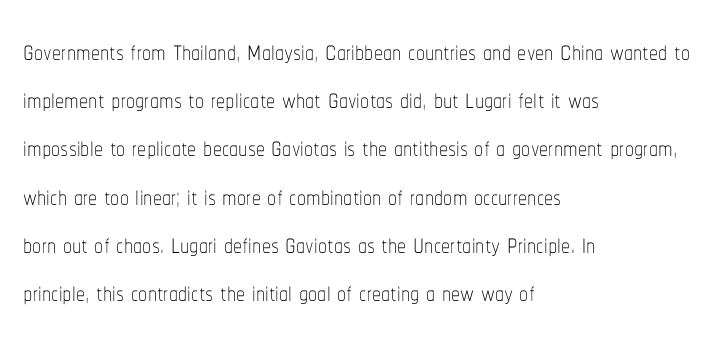
{"italic": "no", "bold": "no", "weight": "thin", "width": "condensed", "stroke_contrast": "low", "x_height": "medium", "monospaced": "no", "underline": "no", "align": "left", "line_spacing": "normal", "line_spacing_ratio": 1.34, "letter_spacing": "normal", "letter_spacing_em": 0.0, "glyph_px": 36}
